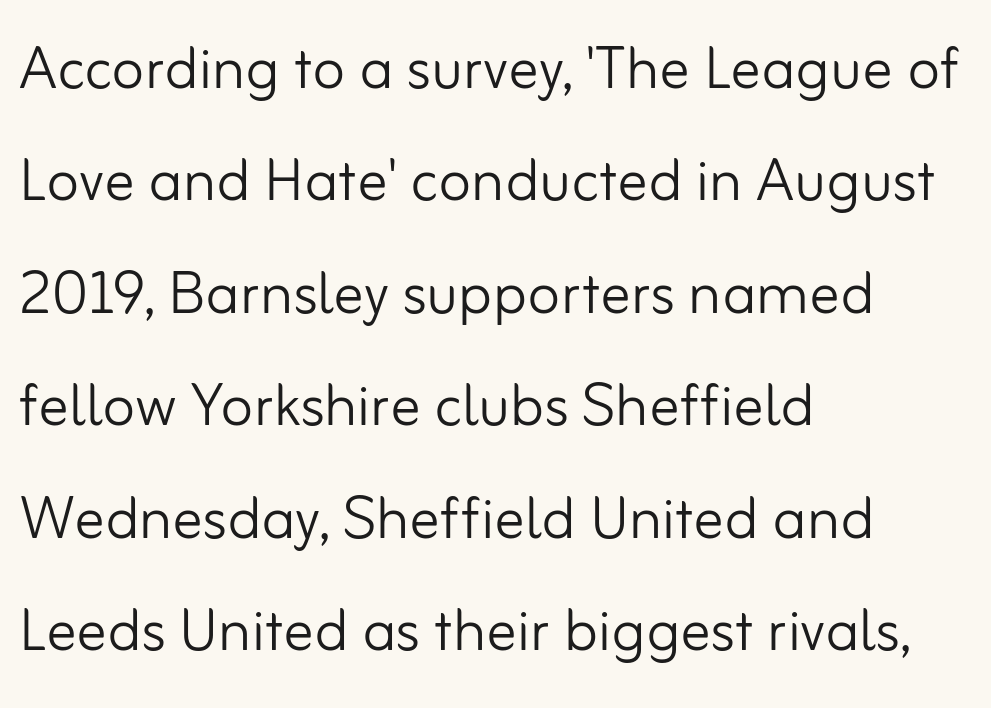
Q: Is the text bold? A: No.
Q: Is the text italic (slanted)? A: No, it is upright.
Q: Is the typeface a serif or a sans-serif typeface? A: Sans-serif.
Q: Is the text underlined? A: No.
Q: How is the paragraph aligned? A: Left-aligned.
Q: Is the spacing between letters normal or unusually wide? A: Normal.
Q: Is the spacing between lines tight, normal or loose? A: Normal.
Q: Width (condensed, normal, or wide)? A: Normal.
Q: Stroke contrast? A: Low.
Q: x-height? A: Small.
Q: Monospaced? A: No.
